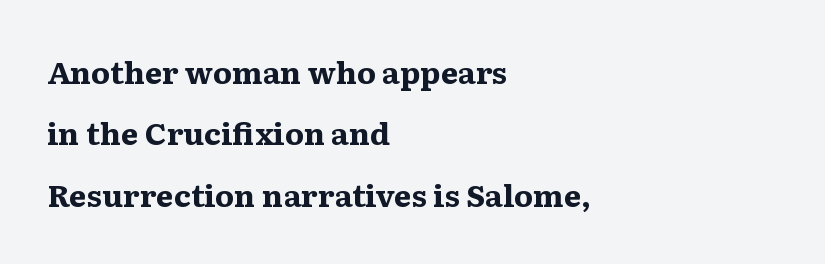
{"serif": "yes", "italic": "no", "bold": "yes", "weight": "bold", "width": "wide", "stroke_contrast": "medium", "x_height": "medium", "monospaced": "no", "underline": "no", "align": "left", "line_spacing": "loose", "line_spacing_ratio": 1.98, "letter_spacing": "normal", "letter_spacing_em": 0.0, "glyph_px": 31}
